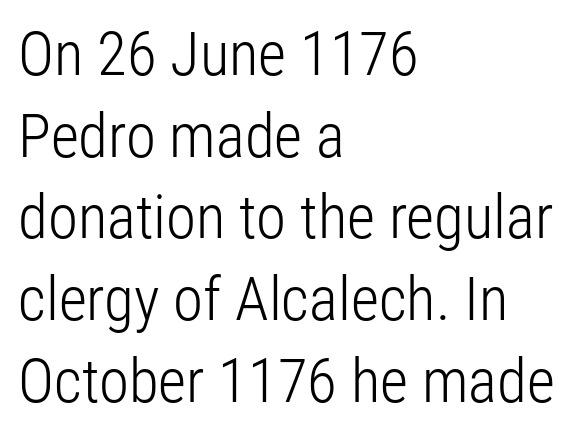
{"serif": "no", "italic": "no", "bold": "no", "weight": "light", "width": "condensed", "stroke_contrast": "low", "x_height": "medium", "monospaced": "no", "underline": "no", "align": "left", "line_spacing": "normal", "line_spacing_ratio": 1.34, "letter_spacing": "normal", "letter_spacing_em": 0.0, "glyph_px": 61}
